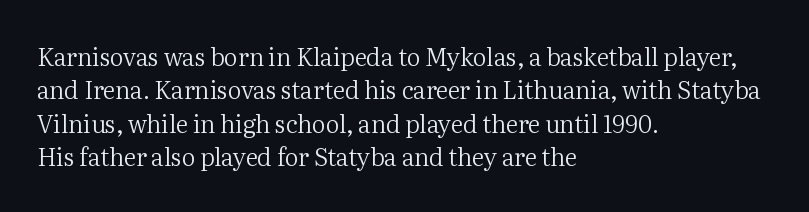
The image shows 24 px text type, upright; set left-aligned, normal line spacing (1.39x), normal letter spacing, not underlined.
